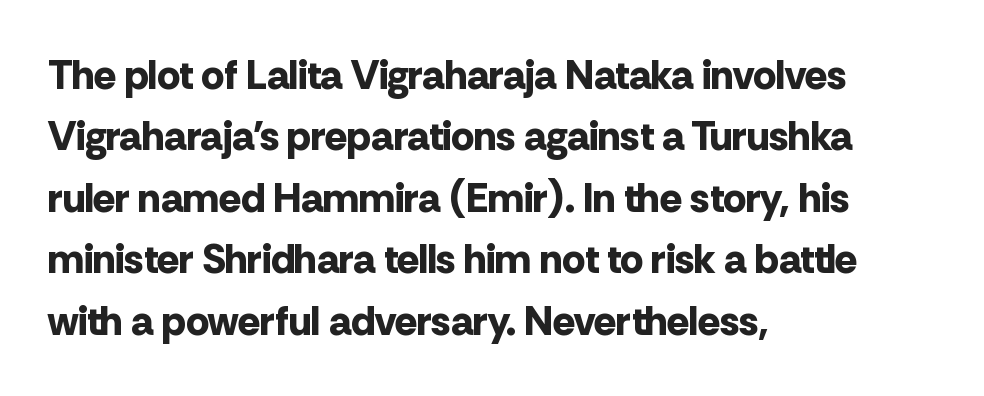
Quick note: interline space is typical. The typeface chosen for these lines omits serifs. The face used here is proportionally spaced, like ordinary book or web type. As a designer I'd log this as weight 700, bold. The words here are not underlined.
